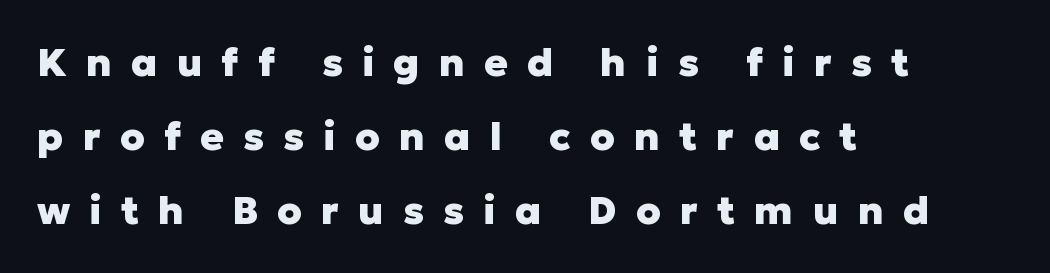
The image shows 39 px heavy sans-serif type, upright; set left-aligned, loose line spacing (1.9x), unusually wide letter spacing (+0.49 em), not underlined; low stroke contrast and a medium x-height.
